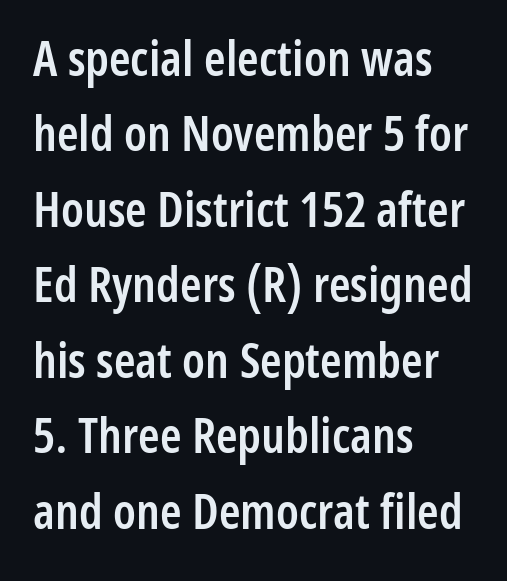
{"serif": "no", "italic": "no", "bold": "semi", "weight": "semibold", "width": "condensed", "stroke_contrast": "low", "x_height": "medium", "monospaced": "no", "underline": "no", "align": "left", "line_spacing": "normal", "line_spacing_ratio": 1.54, "letter_spacing": "normal", "letter_spacing_em": 0.0, "glyph_px": 49}
